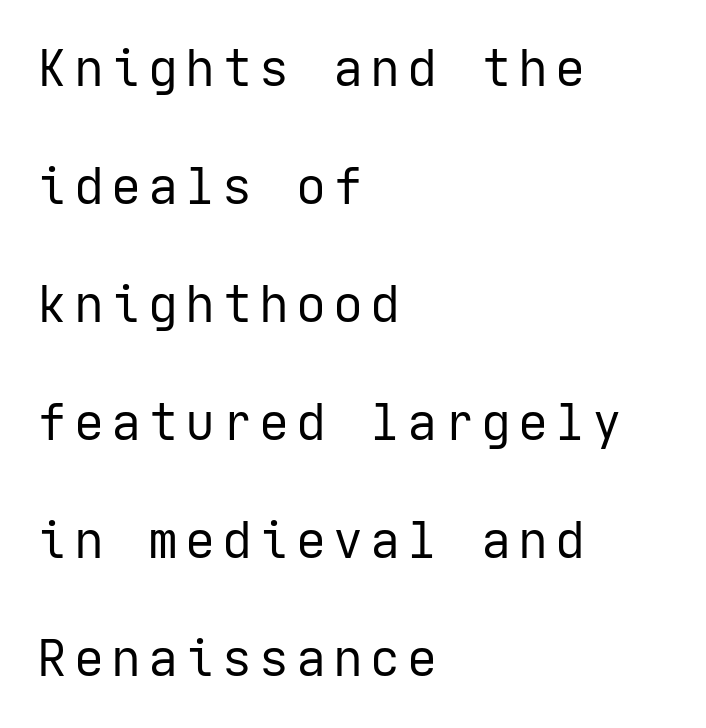
{"serif": "no", "italic": "no", "bold": "no", "weight": "regular", "width": "normal", "stroke_contrast": "low", "x_height": "medium", "underline": "no", "align": "left", "line_spacing": "loose", "line_spacing_ratio": 2.36, "glyph_px": 50}
